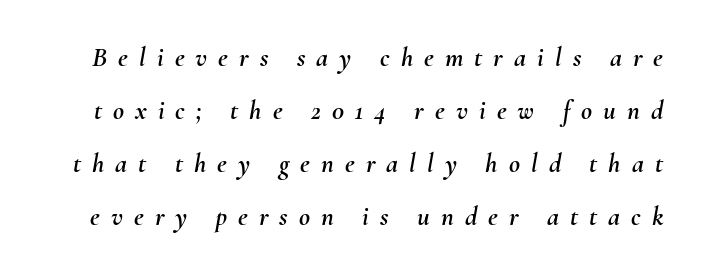
Q: Is the text italic (slanted)? A: Yes, it leans right by about 10 degrees.
Q: Is the text underlined? A: No.
Q: Is the spacing between letters normal or unusually wide? A: Unusually wide.
Q: Is the spacing between lines tight, normal or loose? A: Loose.
